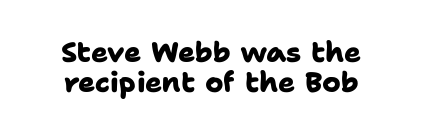
The passage shown has conventional tracking throughout. Varying glyph widths throughout — classic text-font behaviour. Serifs: no, the terminals of the letterforms are clean. Layout note: lines centered. The gap between lines stays unmarked.
